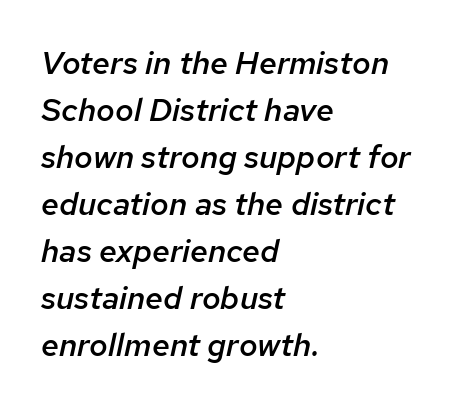
Q: Is the text bold? A: Semi-bold.
Q: Is the text italic (slanted)? A: Yes, it leans right by about 12 degrees.
Q: Is the text underlined? A: No.
Q: How is the paragraph aligned? A: Left-aligned.
Q: Is the spacing between letters normal or unusually wide? A: Normal.
Q: Is the spacing between lines tight, normal or loose? A: Normal.
Q: Width (condensed, normal, or wide)? A: Normal.
Q: Stroke contrast? A: Low.
Q: x-height? A: Medium.
Q: Monospaced? A: No.
